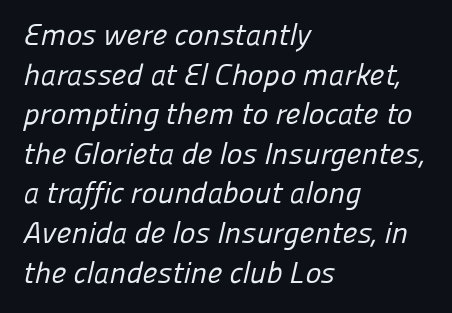
The image shows 30 px regular-weight sans-serif type; set left-aligned, normal line spacing (1.32x), normal letter spacing, not underlined; low stroke contrast and a medium x-height.
